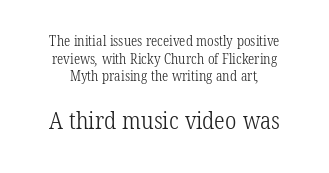
{"bold": "no", "underline": "no", "align": "center", "line_spacing": "normal", "line_spacing_ratio": 1.26, "letter_spacing": "normal", "letter_spacing_em": 0.0, "larger_block": "second", "size_ratio": 1.71, "glyph_px": 24}
